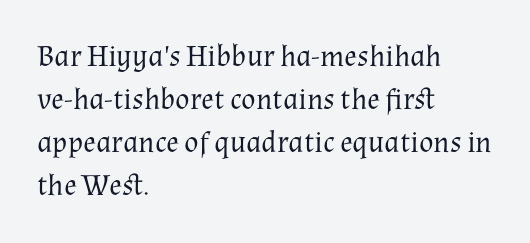
Q: Is the text bold? A: No.
Q: Is the text italic (slanted)? A: No, it is upright.
Q: Is the typeface a serif or a sans-serif typeface? A: Serif.
Q: Is the text underlined? A: No.
Q: How is the paragraph aligned? A: Left-aligned.
Q: Is the spacing between letters normal or unusually wide? A: Normal.
Q: Is the spacing between lines tight, normal or loose? A: Normal.
Q: Width (condensed, normal, or wide)? A: Normal.
Q: Stroke contrast? A: Medium.
Q: x-height? A: Medium.
Q: Monospaced? A: No.
